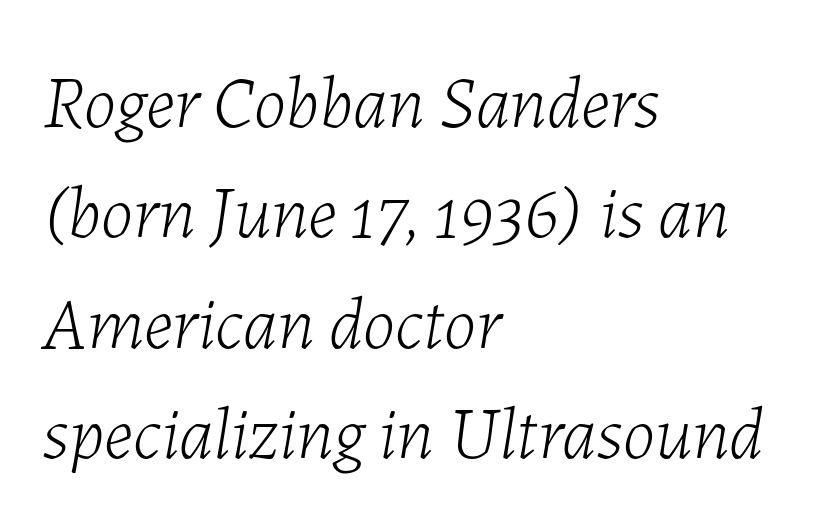
The image shows 74 px light type, italic (leaning right); set left-aligned, normal line spacing (1.49x), normal letter spacing, not underlined; low stroke contrast and a medium x-height.
